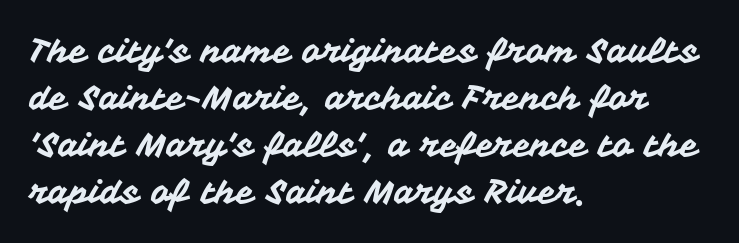
The image shows 33 px sans-serif type; set left-aligned, normal line spacing (1.42x), normal letter spacing, not underlined; medium stroke contrast and a medium x-height.
